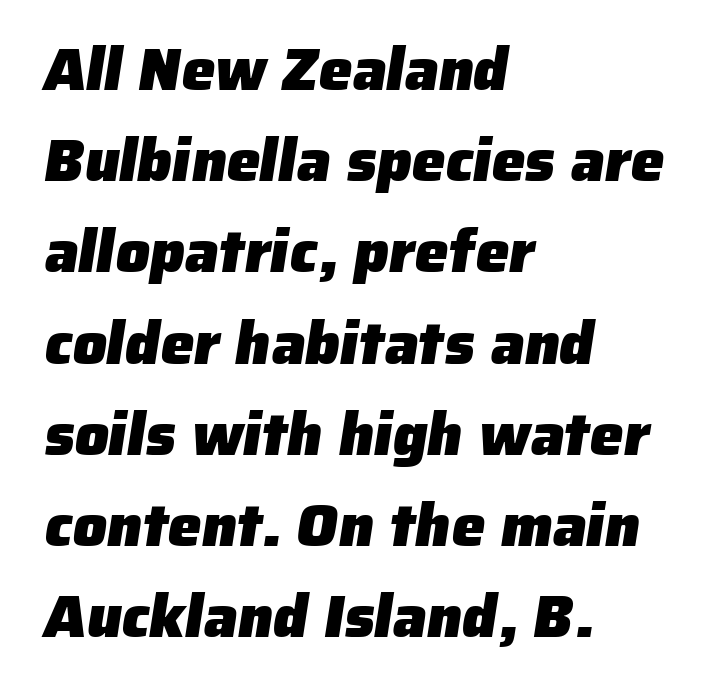
Q: Is the text bold? A: Yes.
Q: Is the typeface a serif or a sans-serif typeface? A: Sans-serif.
Q: Is the text underlined? A: No.
Q: How is the paragraph aligned? A: Left-aligned.
Q: Is the spacing between letters normal or unusually wide? A: Normal.
Q: Is the spacing between lines tight, normal or loose? A: Normal.
Q: Width (condensed, normal, or wide)? A: Normal.
Q: Stroke contrast? A: Low.
Q: x-height? A: Medium.
Q: Monospaced? A: No.
